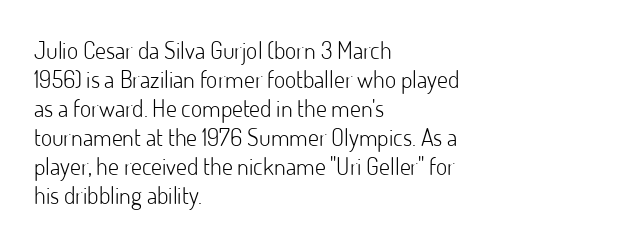
The strokes carry an ordinary text weight at most. Default kerning and tracking; the words read as compact shapes. The gap between lines stays unmarked. Does the lettering tilt? It doesn't — this is upright.
